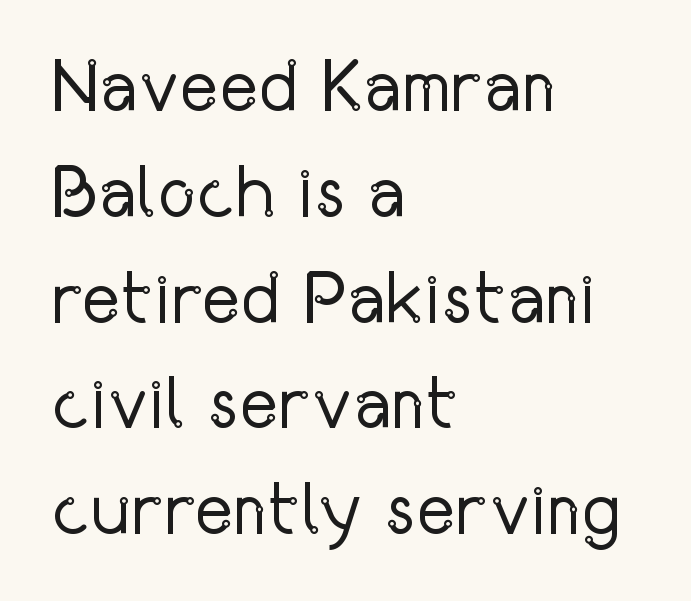
These lines are set flush left with a ragged right edge. The face used here is proportionally spaced, like ordinary book or web type. Tracking value appears to be zero — textbook default spacing. This block has exactly the height ordinary leading produces.
